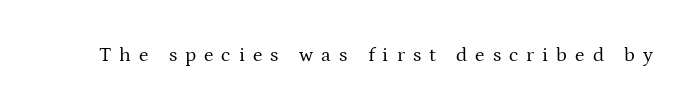
The image shows 20 px text type, upright; set unusually wide letter spacing (+0.4 em), not underlined.
